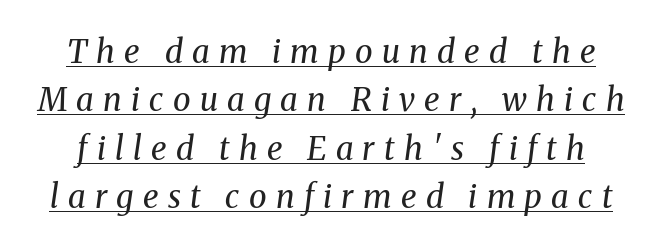
{"serif": "yes", "italic": "yes", "lean": "right", "slant_degrees": 8, "bold": "no", "weight": "regular", "width": "normal", "stroke_contrast": "medium", "x_height": "medium", "monospaced": "no", "underline": "yes", "line_spacing": "normal", "line_spacing_ratio": 1.51, "letter_spacing": "wide", "letter_spacing_em": 0.29, "glyph_px": 32}
